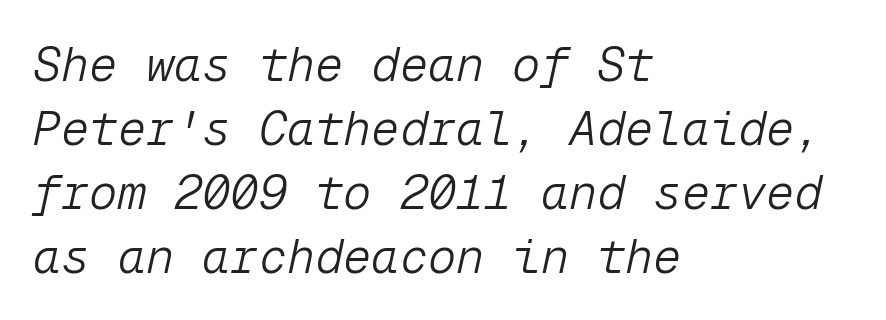
{"italic": "yes", "lean": "right", "slant_degrees": 12, "bold": "no", "weight": "light", "width": "normal", "stroke_contrast": "low", "x_height": "medium", "monospaced": "yes", "underline": "no", "align": "left", "line_spacing": "normal", "line_spacing_ratio": 1.36, "letter_spacing": "normal", "letter_spacing_em": 0.0, "glyph_px": 47}
